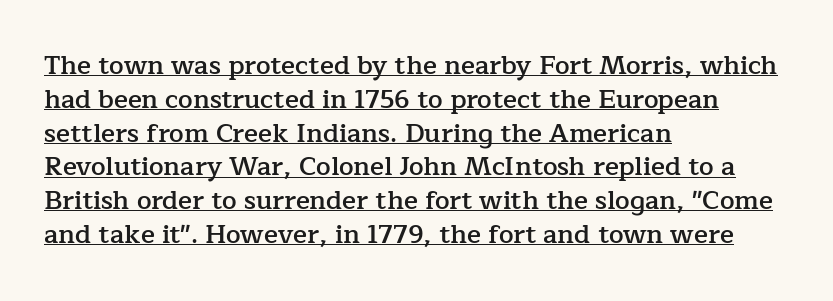
Q: Is the text bold? A: Semi-bold.
Q: Is the text italic (slanted)? A: No, it is upright.
Q: Is the text underlined? A: Yes.
Q: How is the paragraph aligned? A: Left-aligned.
Q: Is the spacing between letters normal or unusually wide? A: Normal.
Q: Is the spacing between lines tight, normal or loose? A: Normal.
